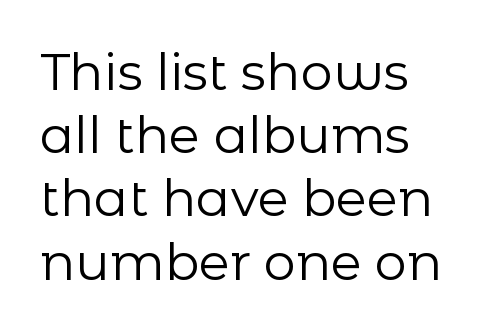
The image shows 51 px regular-weight sans-serif type, upright; set left-aligned, line spacing 1.24x, normal letter spacing, not underlined; low stroke contrast and a medium x-height.
